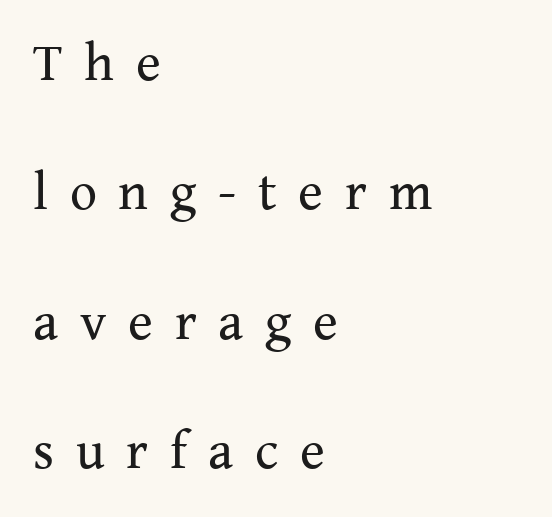
Q: Is the text bold? A: No.
Q: Is the text italic (slanted)? A: No, it is upright.
Q: Is the typeface a serif or a sans-serif typeface? A: Serif.
Q: Is the text underlined? A: No.
Q: How is the paragraph aligned? A: Left-aligned.
Q: Is the spacing between letters normal or unusually wide? A: Unusually wide.
Q: Is the spacing between lines tight, normal or loose? A: Loose.
Q: Width (condensed, normal, or wide)? A: Normal.
Q: Stroke contrast? A: Medium.
Q: x-height? A: Medium.
Q: Monospaced? A: No.
